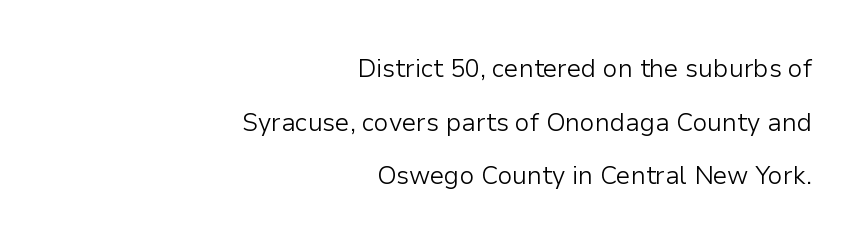
The rendering anchors every line to the right-hand side. Compared with typical paragraphs, the rows here are farther apart. Letters rest on an invisible, unmarked baseline. Caption: face not bold, strokes unweighted. Between one letter and the next there's only the usual sliver of space.
